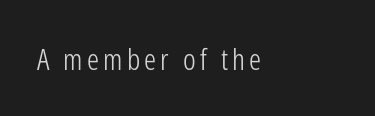
Q: Is the text bold? A: No.
Q: Is the text italic (slanted)? A: No, it is upright.
Q: Is the typeface a serif or a sans-serif typeface? A: Sans-serif.
Q: Is the text underlined? A: No.
Q: How is the paragraph aligned? A: Left-aligned.
Q: Width (condensed, normal, or wide)? A: Condensed.
Q: Stroke contrast? A: Low.
Q: x-height? A: Medium.
Q: Monospaced? A: No.
